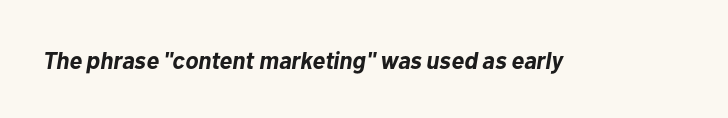
Quick note: underline off. The font is running at its bold setting. Nothing unusual about the tracking: characters are spaced as the font intends. Compared with ordinary roman type, these characters are visibly tilted.
